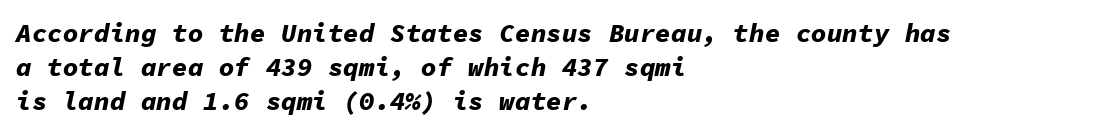
Q: Is the text bold? A: Yes.
Q: Is the text italic (slanted)? A: Yes, it leans right by about 11 degrees.
Q: Is the text underlined? A: No.
Q: How is the paragraph aligned? A: Left-aligned.
Q: Is the spacing between letters normal or unusually wide? A: Normal.
Q: Is the spacing between lines tight, normal or loose? A: Normal.
